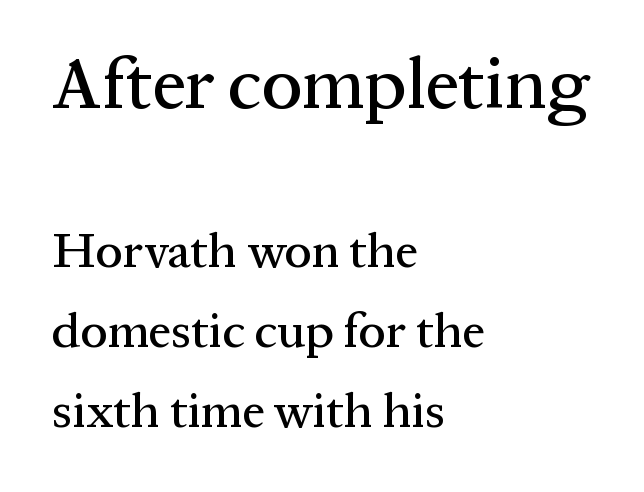
The image shows 73 px serif type, upright; set left-aligned, normal line spacing (1.63x), normal letter spacing, not underlined; the first (top) block is 1.49x larger; medium stroke contrast and a medium x-height.
